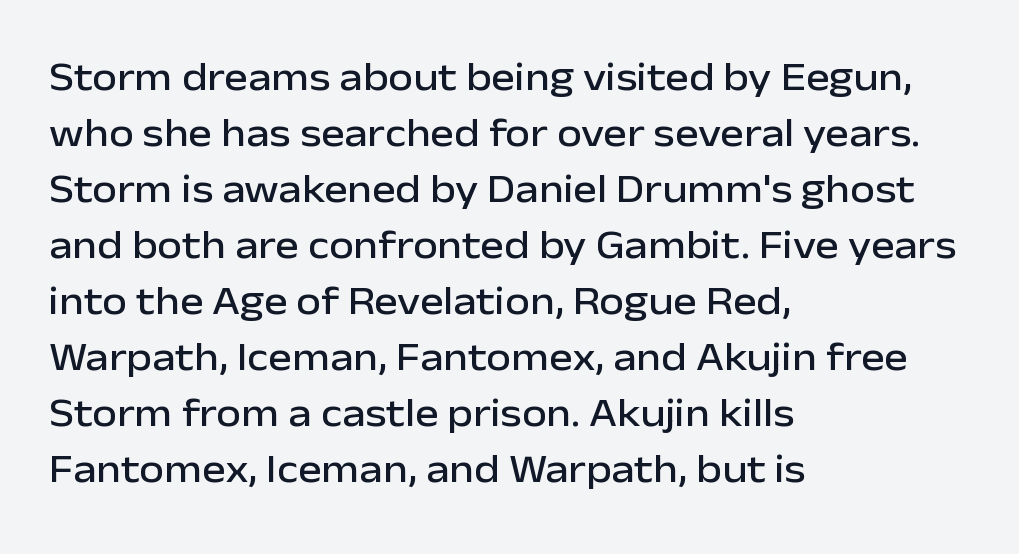
Q: Is the text italic (slanted)? A: No, it is upright.
Q: Is the typeface a serif or a sans-serif typeface? A: Sans-serif.
Q: Is the text underlined? A: No.
Q: How is the paragraph aligned? A: Left-aligned.
Q: Is the spacing between letters normal or unusually wide? A: Normal.
Q: Is the spacing between lines tight, normal or loose? A: Normal.
Q: Width (condensed, normal, or wide)? A: Normal.
Q: Stroke contrast? A: Low.
Q: x-height? A: Medium.
Q: Monospaced? A: No.
